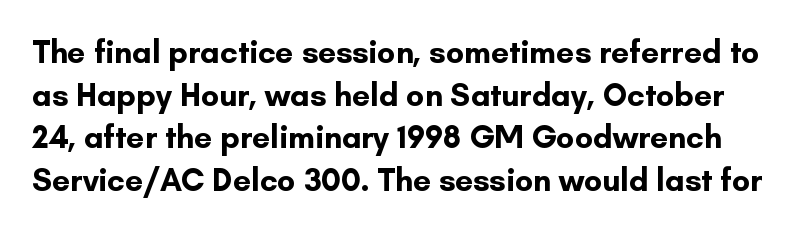
The rendering uses a moderate line-height, typical for paragraphs. Note the varied advance widths — an 'i' is clearly narrower than an 'm'. The axis of the letterforms is exactly vertical. The type family on display is of the sans-serif kind. The space beneath each line is pristine and unruled. Default kerning and tracking; the words read as compact shapes.
